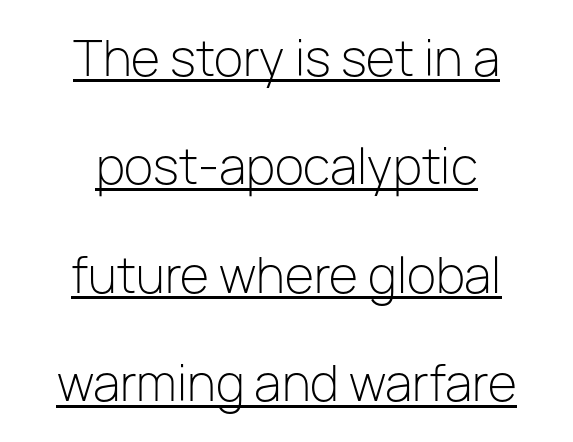
Q: Is the text bold? A: No.
Q: Is the text italic (slanted)? A: No, it is upright.
Q: Is the typeface a serif or a sans-serif typeface? A: Sans-serif.
Q: Is the text underlined? A: Yes.
Q: How is the paragraph aligned? A: Centered.
Q: Is the spacing between letters normal or unusually wide? A: Normal.
Q: Is the spacing between lines tight, normal or loose? A: Loose.
Q: Width (condensed, normal, or wide)? A: Normal.
Q: Stroke contrast? A: Low.
Q: x-height? A: Medium.
Q: Monospaced? A: No.
